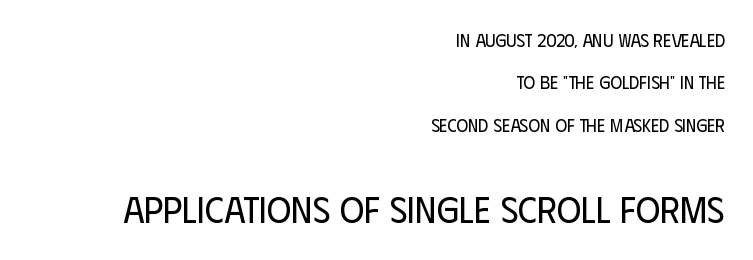
Q: Is the text bold? A: No.
Q: Is the text italic (slanted)? A: No, it is upright.
Q: Is the typeface a serif or a sans-serif typeface? A: Sans-serif.
Q: Is the text underlined? A: No.
Q: How is the paragraph aligned? A: Right-aligned.
Q: Is the spacing between letters normal or unusually wide? A: Normal.
Q: Is the spacing between lines tight, normal or loose? A: Loose.
Q: Which block of text is set in a larger size, the first (top) or the second (bottom)? A: The second (bottom) one.
Q: Width (condensed, normal, or wide)? A: Condensed.
Q: Stroke contrast? A: Low.
Q: x-height? A: Large.
Q: Monospaced? A: No.
